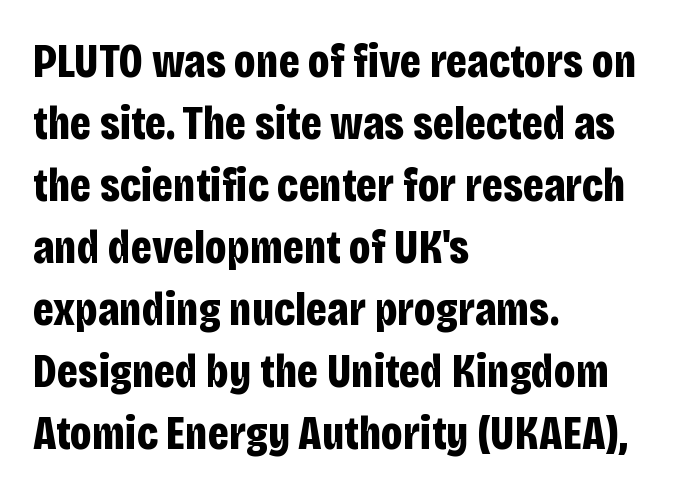
Q: Is the text bold? A: Yes.
Q: Is the text italic (slanted)? A: No, it is upright.
Q: Is the typeface a serif or a sans-serif typeface? A: Sans-serif.
Q: Is the text underlined? A: No.
Q: How is the paragraph aligned? A: Left-aligned.
Q: Is the spacing between letters normal or unusually wide? A: Normal.
Q: Is the spacing between lines tight, normal or loose? A: Normal.
Q: Width (condensed, normal, or wide)? A: Condensed.
Q: Stroke contrast? A: Low.
Q: x-height? A: Large.
Q: Monospaced? A: No.
